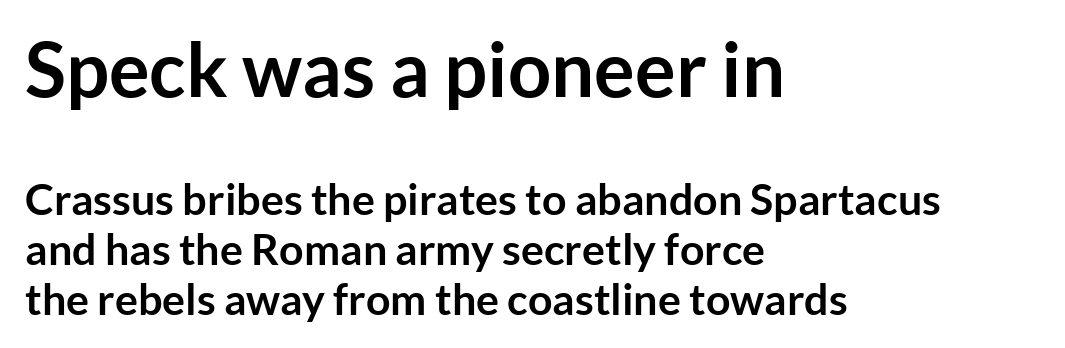
Set as a true bold cut, around the 700 mark. The letters carry no serifs — their stems end cleanly without finishing strokes. The line texture is even and compact thanks to regular tracking. The emphasis by scale lands on block number one, above.
